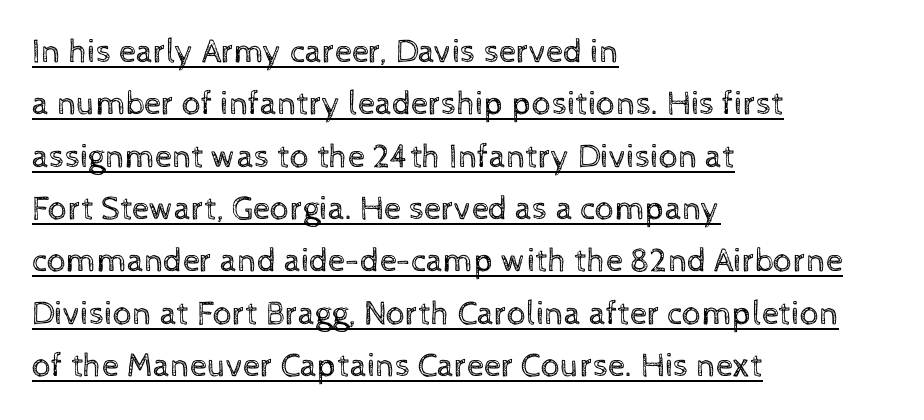
The image shows 34 px regular-weight type, upright; set left-aligned, normal line spacing (1.54x), normal letter spacing, underlined; a medium x-height.
